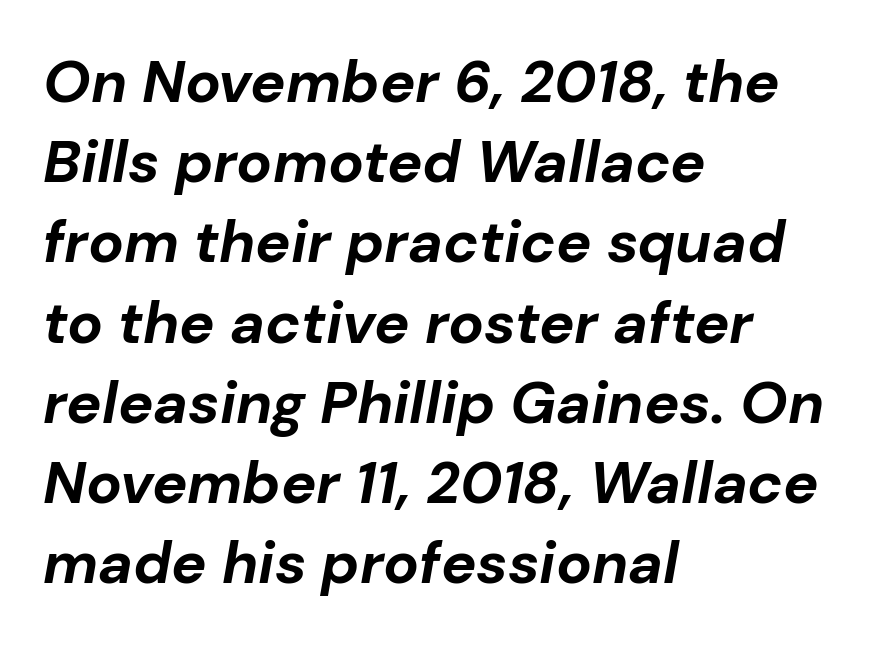
The image shows 59 px bold type, italic (leaning right); set left-aligned, normal line spacing (1.36x), normal letter spacing, not underlined; low stroke contrast and a medium x-height.
